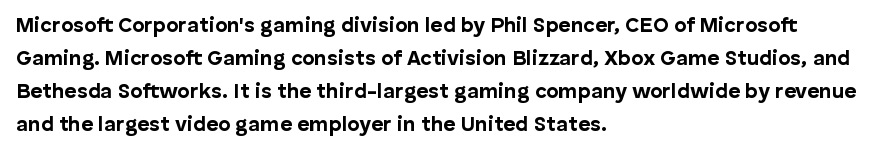
{"italic": "no", "bold": "yes", "underline": "no", "align": "left", "line_spacing": "normal", "line_spacing_ratio": 1.57, "letter_spacing": "normal", "letter_spacing_em": 0.0, "glyph_px": 21}
